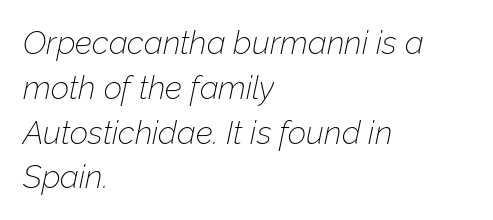
{"italic": "yes", "lean": "right", "slant_degrees": 12, "bold": "no", "weight": "thin", "width": "normal", "stroke_contrast": "low", "x_height": "medium", "monospaced": "no", "underline": "no", "align": "left", "line_spacing": "normal", "line_spacing_ratio": 1.4, "letter_spacing": "normal", "letter_spacing_em": 0.0, "glyph_px": 32}
